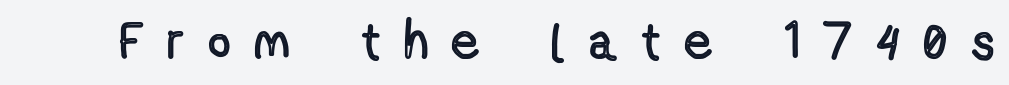
{"italic": "no", "width": "condensed", "x_height": "medium", "monospaced": "no", "underline": "no", "letter_spacing": "wide", "letter_spacing_em": 0.49, "glyph_px": 52}
